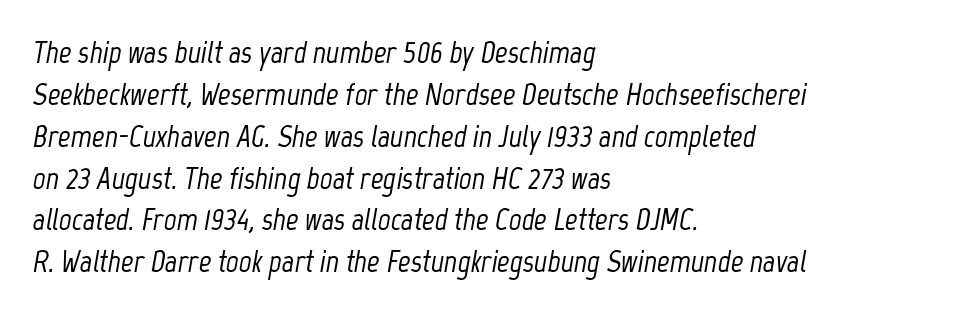
Characters follow at the spacing the type designer built in. Every character sits at an angle, as italics do. Baseline-to-baseline distance is the conventional proportion of letter height. The face used here is proportionally spaced, like ordinary book or web type. Typeset ragged right — the left edge is the straight one.
